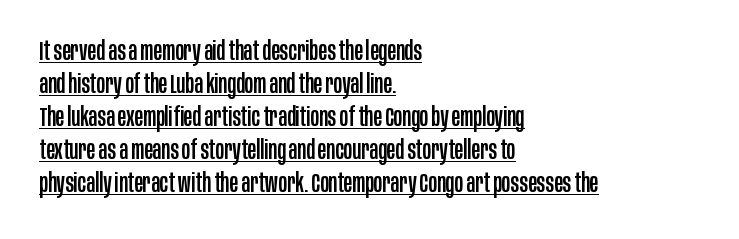
Q: Is the text italic (slanted)? A: No, it is upright.
Q: Is the text underlined? A: Yes.
Q: How is the paragraph aligned? A: Left-aligned.
Q: Is the spacing between letters normal or unusually wide? A: Normal.
Q: Is the spacing between lines tight, normal or loose? A: Normal.
